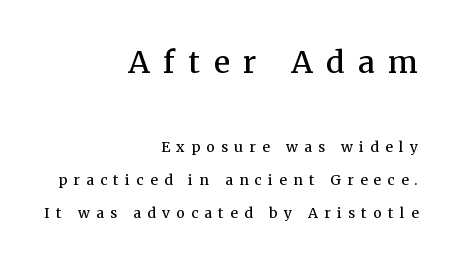
The image shows 30 px semibold serif type, upright; set right-aligned, loose line spacing (2.36x), unusually wide letter spacing (+0.46 em), not underlined; the first (top) block is 2.14x larger; medium stroke contrast and a medium x-height.
